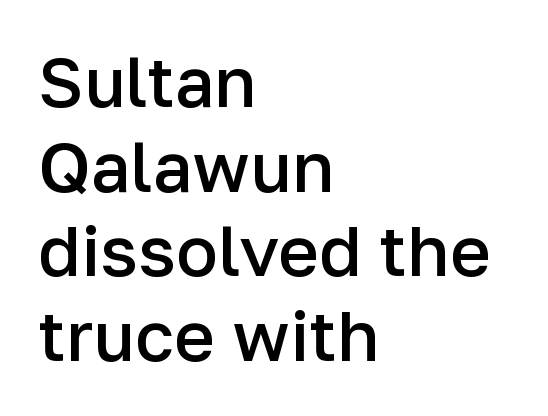
Q: Is the text bold? A: Semi-bold.
Q: Is the text italic (slanted)? A: No, it is upright.
Q: Is the typeface a serif or a sans-serif typeface? A: Sans-serif.
Q: Is the text underlined? A: No.
Q: How is the paragraph aligned? A: Left-aligned.
Q: Is the spacing between letters normal or unusually wide? A: Normal.
Q: Width (condensed, normal, or wide)? A: Normal.
Q: Stroke contrast? A: Low.
Q: x-height? A: Medium.
Q: Monospaced? A: No.
